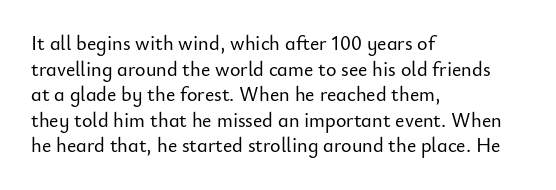
Nobody drew a line under any word here. Italic? Not at all — the glyphs are vertical. The rendering uses a moderate line-height, typical for paragraphs. You could call the tracking neutral — neither tight nor loose. This sample is left-justified, so line endings fall wherever the words run out.
